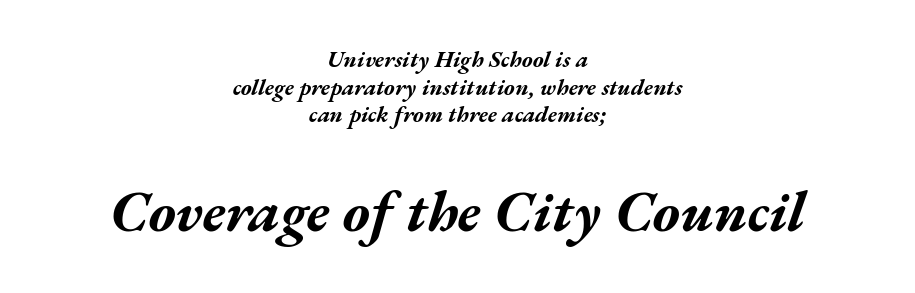
{"italic": "yes", "lean": "right", "slant_degrees": 17, "bold": "yes", "weight": "bold", "width": "wide", "stroke_contrast": "medium", "x_height": "medium", "monospaced": "no", "underline": "no", "align": "center", "line_spacing_ratio": 1.2, "letter_spacing": "normal", "letter_spacing_em": 0.0, "larger_block": "second", "size_ratio": 2.52, "glyph_px": 58}
